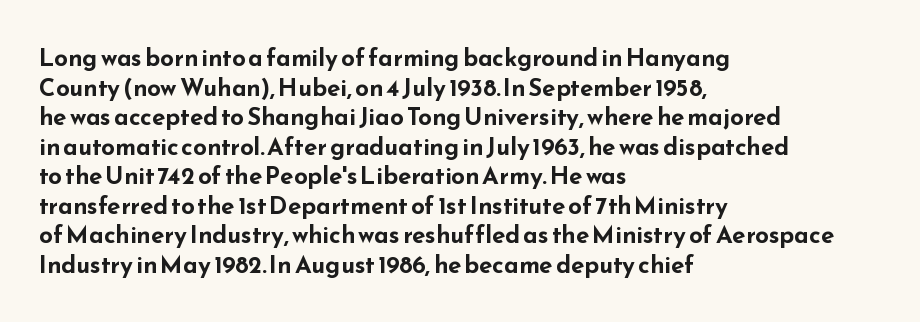
Q: Is the text bold? A: Yes.
Q: Is the text italic (slanted)? A: No, it is upright.
Q: Is the text underlined? A: No.
Q: How is the paragraph aligned? A: Left-aligned.
Q: Is the spacing between letters normal or unusually wide? A: Normal.
